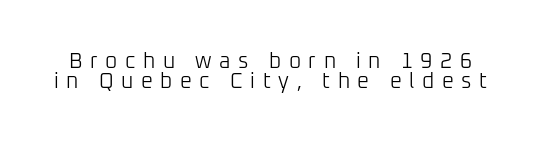
The specimen reads as upright at a glance. Glance below the letters and you will spot only blank space. Think standard paragraph weight, or any step lighter than that. The vertical gap from one line to the next is small. The tracking reads as deliberately expanded to a designer's eye.
